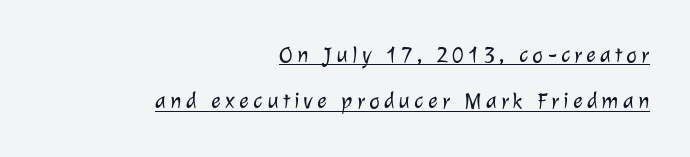
The image shows 23 px text type; set right-aligned, loose line spacing (2.02x), underlined.
